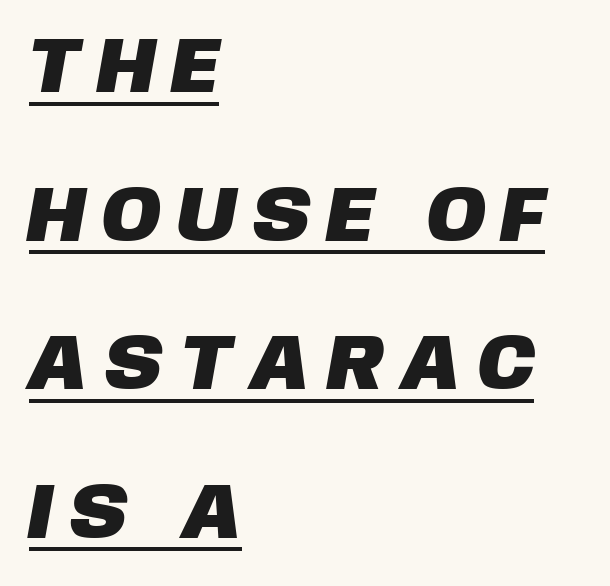
The image shows 79 px sans-serif type; set left-aligned, line spacing 1.88x, unusually wide letter spacing (+0.25 em), underlined; low stroke contrast and a large x-height.
